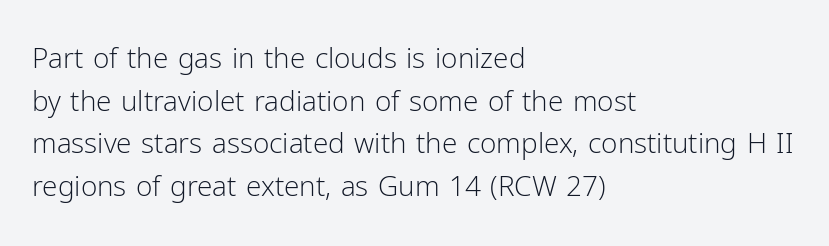
Q: Is the text bold? A: No.
Q: Is the text italic (slanted)? A: No, it is upright.
Q: Is the typeface a serif or a sans-serif typeface? A: Sans-serif.
Q: Is the text underlined? A: No.
Q: How is the paragraph aligned? A: Left-aligned.
Q: Is the spacing between letters normal or unusually wide? A: Normal.
Q: Is the spacing between lines tight, normal or loose? A: Normal.
Q: Width (condensed, normal, or wide)? A: Normal.
Q: Stroke contrast? A: Low.
Q: x-height? A: Medium.
Q: Monospaced? A: No.
